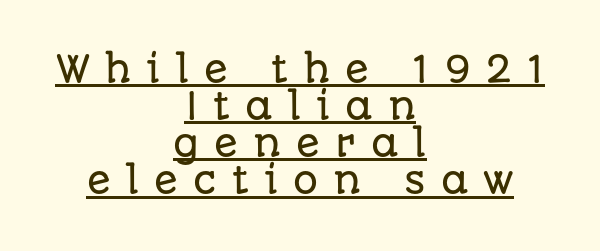
Q: Is the text italic (slanted)? A: No, it is upright.
Q: Is the typeface a serif or a sans-serif typeface? A: Sans-serif.
Q: Is the text underlined? A: Yes.
Q: How is the paragraph aligned? A: Centered.
Q: Is the spacing between letters normal or unusually wide? A: Unusually wide.
Q: Is the spacing between lines tight, normal or loose? A: Tight.
Q: Width (condensed, normal, or wide)? A: Normal.
Q: Stroke contrast? A: Low.
Q: x-height? A: Large.
Q: Monospaced? A: No.
